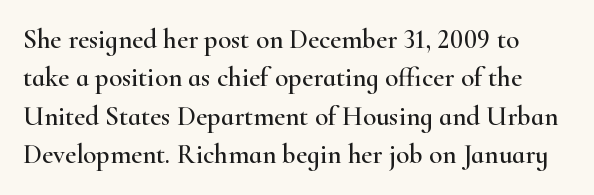
The image shows 27 px text type, upright; set normal line spacing (1.42x), normal letter spacing, not underlined.
